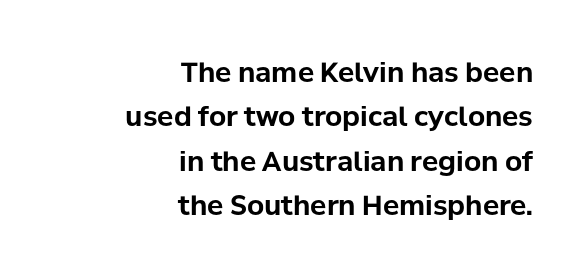
The image shows 27 px bold type, upright; set right-aligned, normal line spacing (1.64x), normal letter spacing, not underlined.
